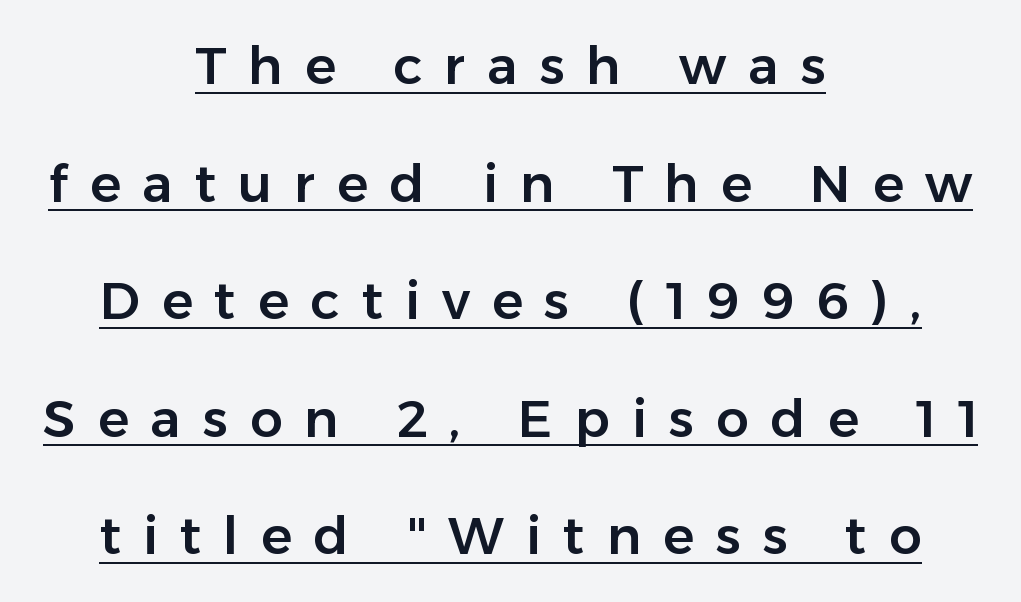
The image shows 52 px sans-serif type, upright; set centered, loose line spacing (2.26x), unusually wide letter spacing (+0.42 em), underlined; low stroke contrast and a medium x-height.
